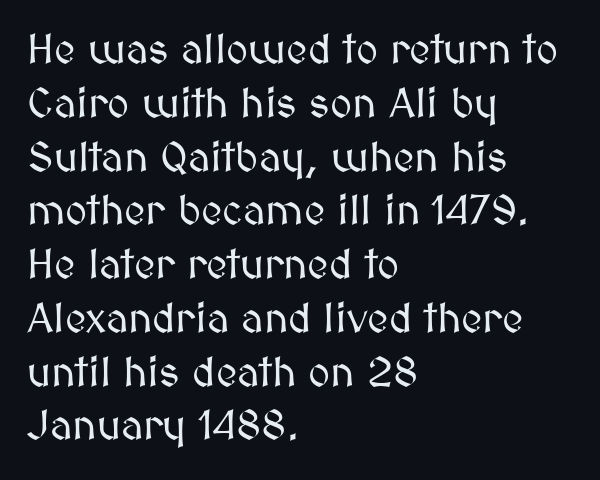
Letter spacing: default. Students, observe: this is what conventionally led text looks like. Varying glyph widths throughout — classic text-font behaviour. Vertical strokes here are truly vertical.
